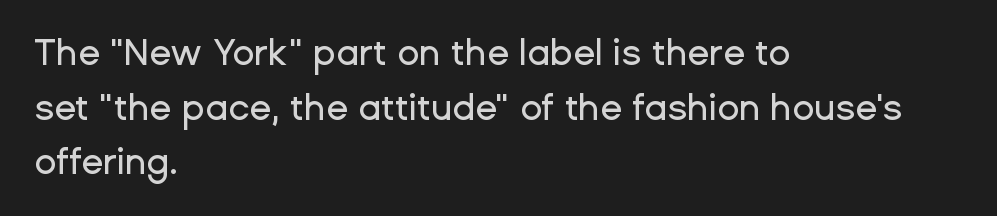
Which margin do the lines hug? The left one — the right edge is uneven. Observe the ordinary spacing: letters are neighbours, not strangers. Each new line begins a customary step beneath the previous one. Just letters on the line, the space beneath them empty. Do the characters align in a grid? No, the font is proportional. The face used here is a sans, in the tradition of grotesques and geometrics.
